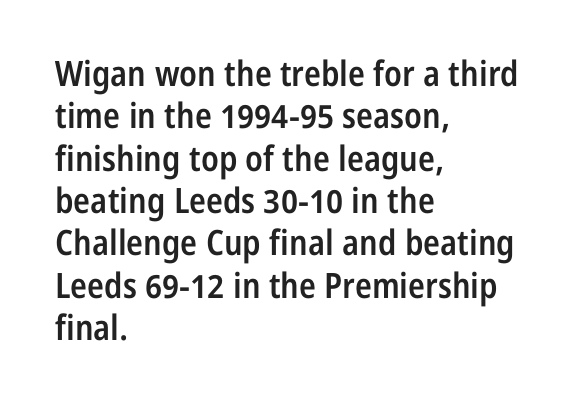
This is roman type, the default non-slanted kind. Check the space under the baseline: it is left empty. Observe the ordinary spacing: letters are neighbours, not strangers. Layout note: lines flush left. Note the varied advance widths — an 'i' is clearly narrower than an 'm'. You can tell from the bare stems that sans-serif type was used.
